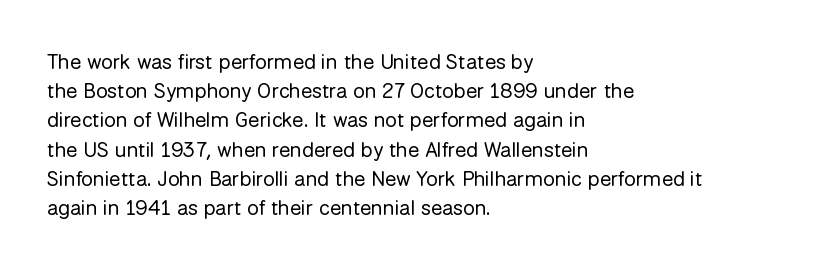
The image shows 21 px text type, upright; set left-aligned, normal line spacing (1.39x), normal letter spacing, not underlined.
